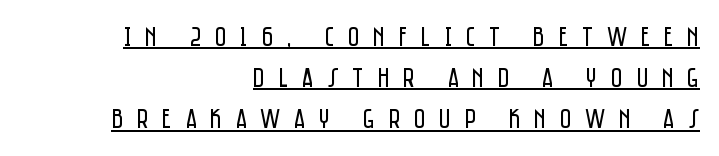
The image shows 28 px regular-weight, condensed sans-serif type, upright; set right-aligned, normal line spacing (1.47x), unusually wide letter spacing (+0.49 em), underlined; low stroke contrast and a large x-height.
